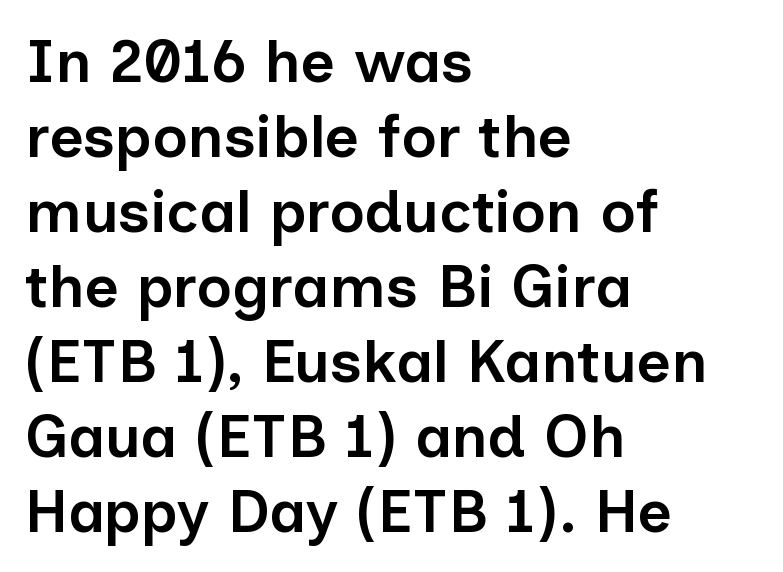
{"serif": "no", "italic": "no", "bold": "semi", "weight": "semibold", "width": "normal", "stroke_contrast": "low", "x_height": "medium", "monospaced": "no", "underline": "no", "align": "left", "line_spacing": "normal", "line_spacing_ratio": 1.25, "letter_spacing": "normal", "letter_spacing_em": 0.0, "glyph_px": 60}
